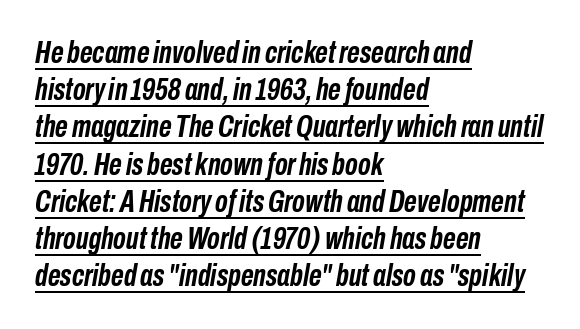
The image shows 31 px semibold, condensed type, italic (leaning right); set left-aligned, line spacing 1.2x, normal letter spacing, underlined; low stroke contrast and a medium x-height.
